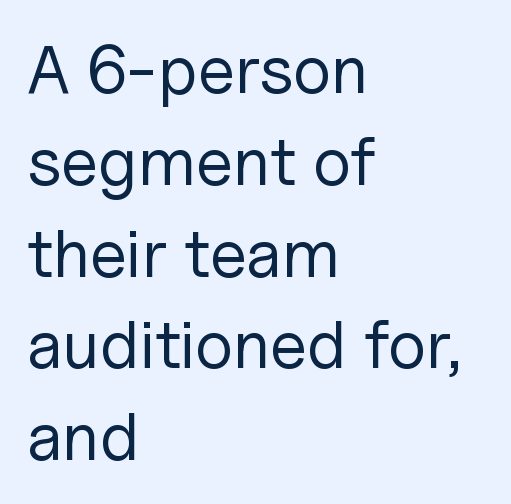
The image shows 68 px regular-weight sans-serif type, upright; set left-aligned, normal line spacing (1.35x), normal letter spacing, not underlined; low stroke contrast and a medium x-height.
